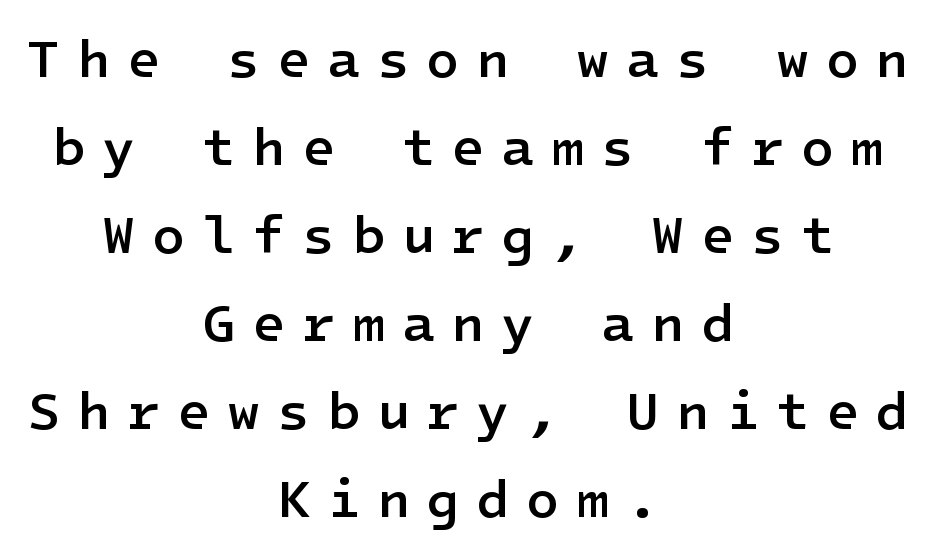
The designer left line spacing at the default. These lines are composed in type without serifs. This is the regular roman posture of the typeface. These words are printed semibold, heavier than regular yet not bold. Descenders are the only things crossing below the line.
